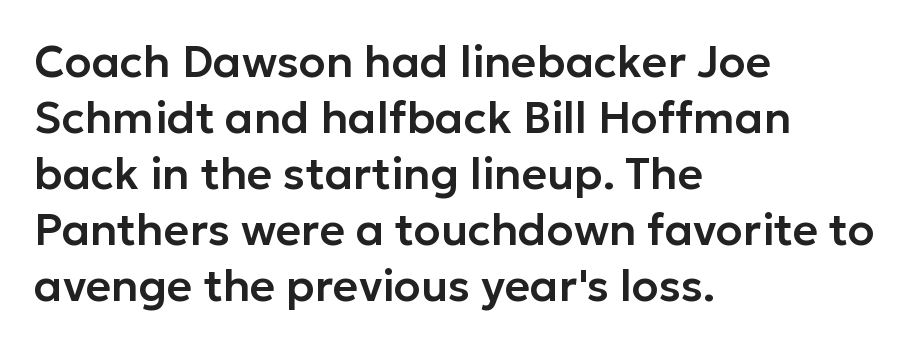
{"serif": "no", "italic": "no", "width": "normal", "stroke_contrast": "low", "x_height": "medium", "monospaced": "no", "underline": "no", "align": "left", "line_spacing": "normal", "line_spacing_ratio": 1.27, "letter_spacing": "normal", "letter_spacing_em": 0.0, "glyph_px": 44}
